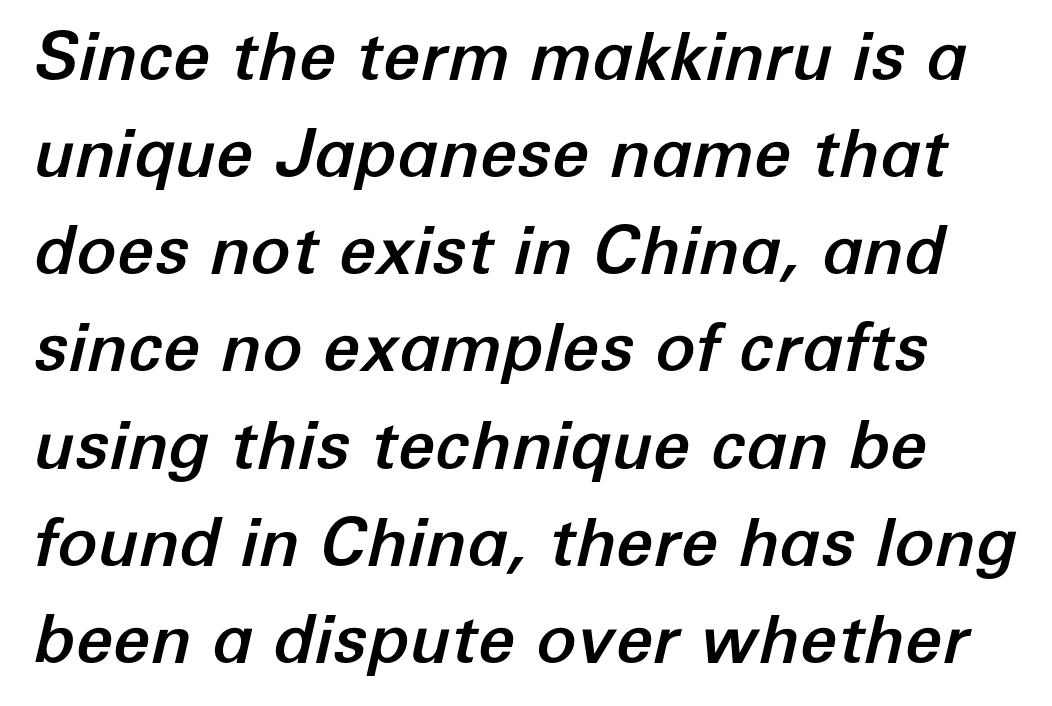
There's an unmistakable incline to the writing here. Does extra space separate the letters? No, they use regular spacing. Here the designer chose a conventional face with non-uniform glyph widths. Quick note: interline space is typical.
